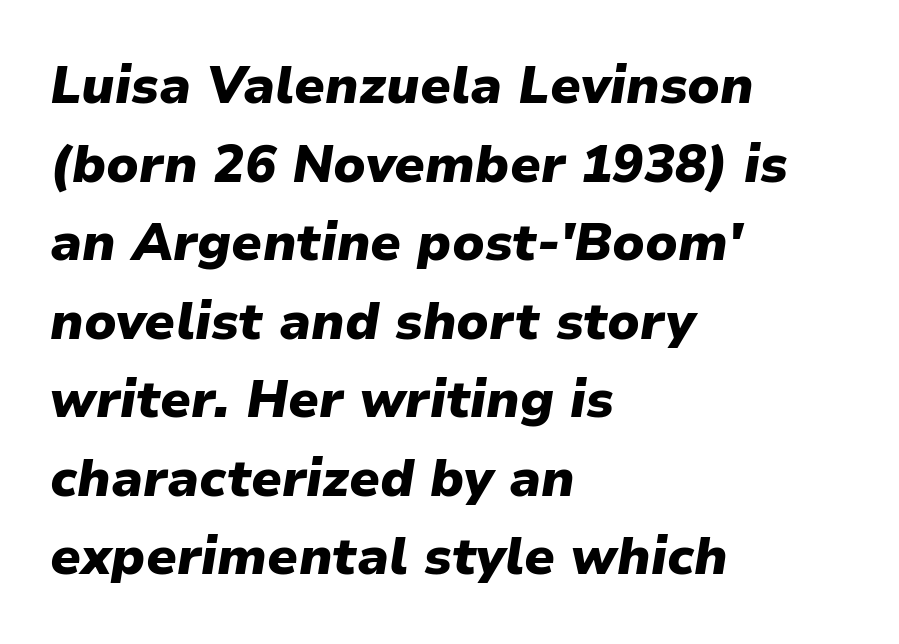
The image shows 52 px heavy type, italic (leaning right); set left-aligned, normal line spacing (1.51x), normal letter spacing, not underlined; low stroke contrast and a medium x-height.
